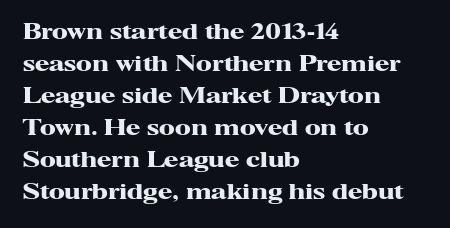
The image shows 21 px bold type, upright; set left-aligned, normal line spacing (1.52x), normal letter spacing, not underlined.
